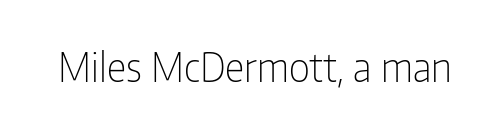
In terms of posture, this sample is upright. The tracking reads as untouched default to a designer's eye. This rendering features lettering with no underline. The passage shown is typed in a proportional face where columns would drift. This is not heavy type; no bold has been used.
